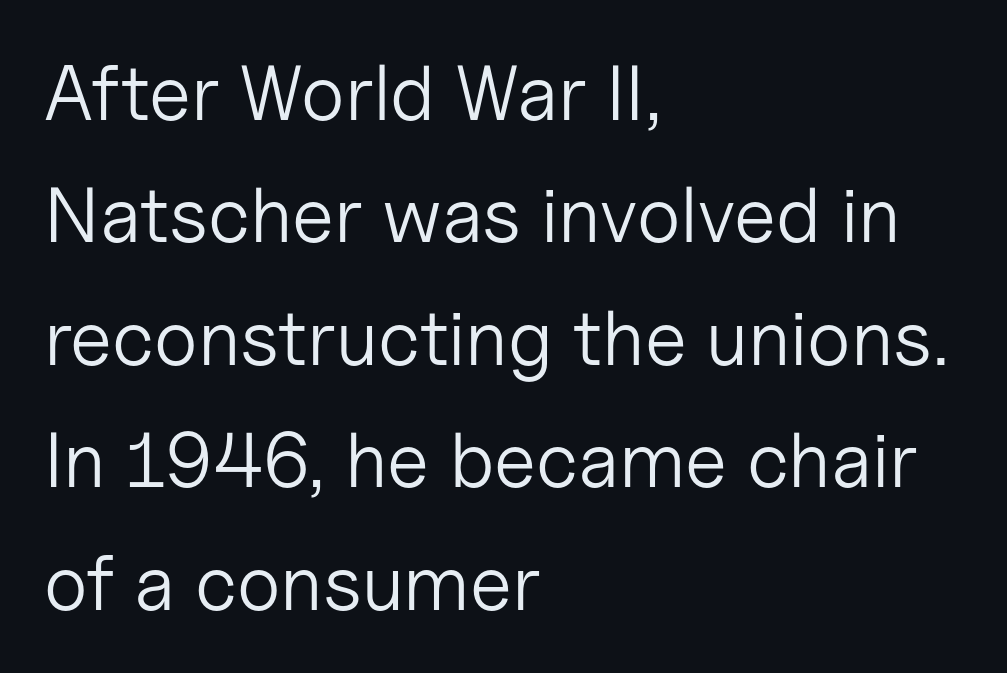
The image shows 78 px light sans-serif type, upright; set left-aligned, normal line spacing (1.57x), normal letter spacing, not underlined; low stroke contrast and a medium x-height.
